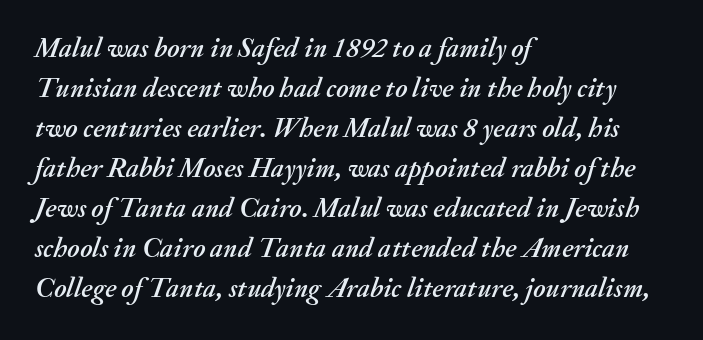
The image shows 28 px text type, italic (leaning right); set left-aligned, normal line spacing (1.43x), normal letter spacing, not underlined; medium stroke contrast and a small x-height.
